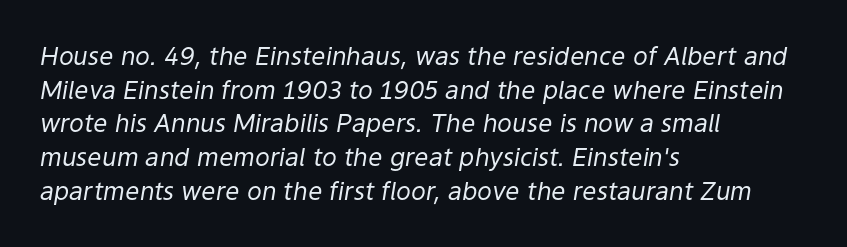
The image shows 25 px text type, italic (leaning right); set left-aligned, normal line spacing (1.35x), normal letter spacing, not underlined.
